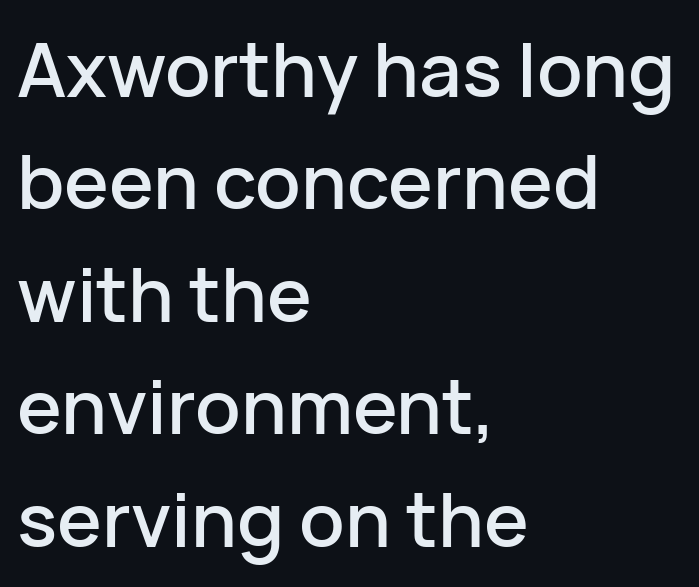
The image shows 75 px sans-serif type, upright; set left-aligned, normal line spacing (1.5x), normal letter spacing, not underlined; low stroke contrast and a medium x-height.
